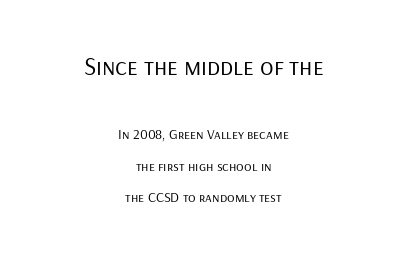
Q: Is the text bold? A: No.
Q: Is the text italic (slanted)? A: No, it is upright.
Q: Is the text underlined? A: No.
Q: How is the paragraph aligned? A: Centered.
Q: Is the spacing between letters normal or unusually wide? A: Normal.
Q: Is the spacing between lines tight, normal or loose? A: Loose.
Q: Which block of text is set in a larger size, the first (top) or the second (bottom)? A: The first (top) one.
